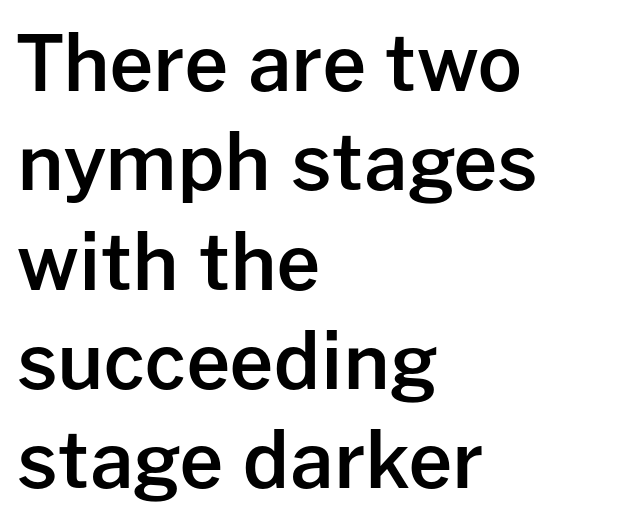
{"serif": "no", "italic": "no", "bold": "semi", "weight": "semibold", "width": "normal", "stroke_contrast": "low", "x_height": "medium", "monospaced": "no", "underline": "no", "align": "left", "line_spacing": "normal", "line_spacing_ratio": 1.29, "letter_spacing": "normal", "letter_spacing_em": 0.0, "glyph_px": 77}
